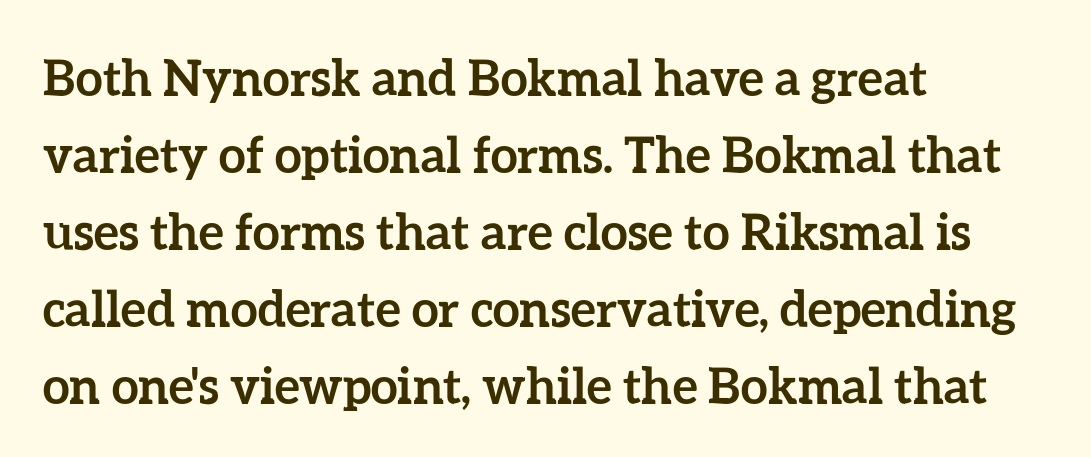
Q: Is the text bold? A: Yes.
Q: Is the text italic (slanted)? A: No, it is upright.
Q: Is the text underlined? A: No.
Q: How is the paragraph aligned? A: Left-aligned.
Q: Is the spacing between letters normal or unusually wide? A: Normal.
Q: Is the spacing between lines tight, normal or loose? A: Normal.
Q: Width (condensed, normal, or wide)? A: Normal.
Q: Stroke contrast? A: Low.
Q: x-height? A: Medium.
Q: Monospaced? A: No.
